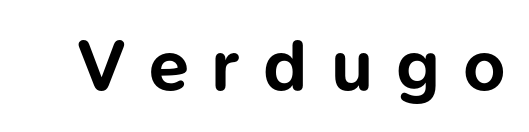
The passage shown is not underscored anywhere. Unlike italic type, these characters show no tilt at all. Between one letter and the next there's a generous, obvious gap. This sample uses a sans-serif face. Proportional: the letters do not fall into vertical columns. Stroke thickness is high; the sample reads as a true bold.
